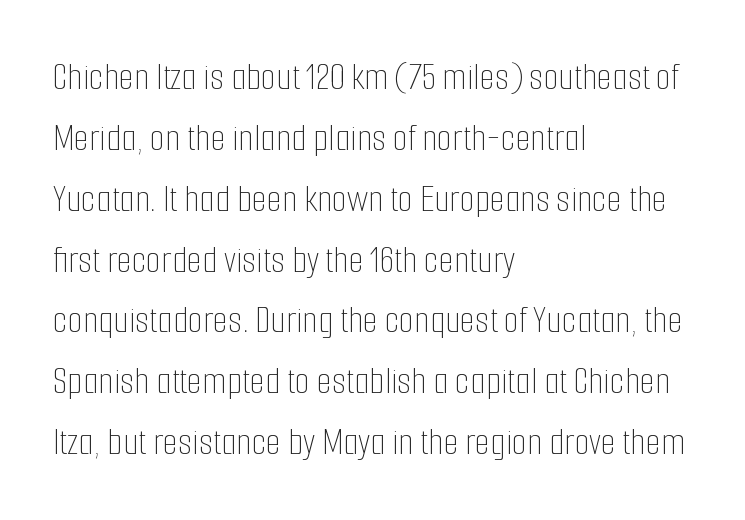
A typesetter would call this proportional, since set widths differ per character. Students, observe: this is what conventionally led text looks like. Short note: letters normally spaced. Style check: upright.
